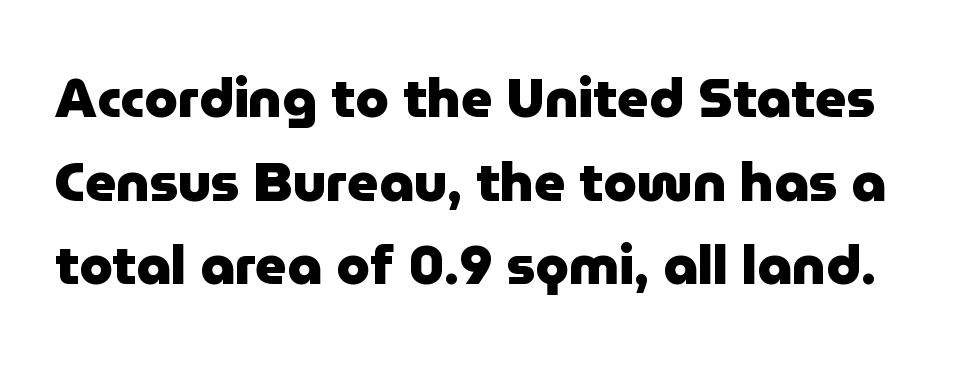
The image shows 54 px heavy sans-serif type, upright; set normal line spacing (1.55x), normal letter spacing, not underlined; low stroke contrast and a medium x-height.
